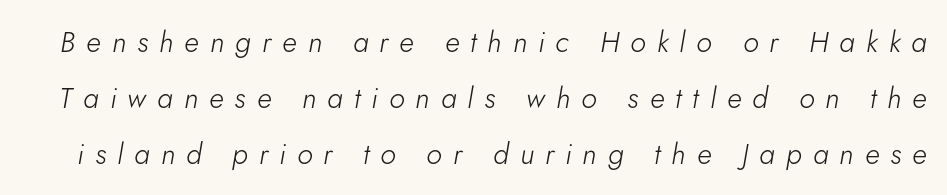
Character widths vary here, with narrow letters taking less room than wide ones. The block of text is sparse from top to bottom, with ample space between rows. Characters are canted at an angle relative to the baseline's perpendicular. Is this a heavy cut? Hardly; it is regular or lighter.
